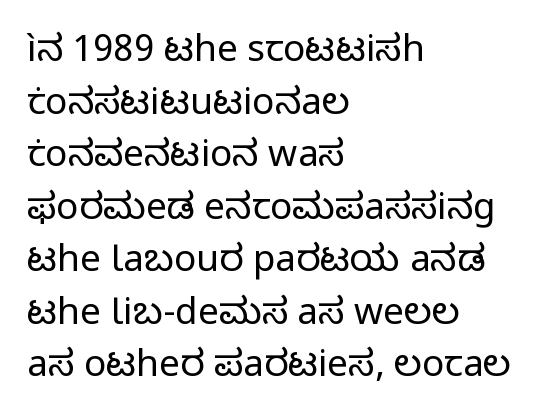
Is there much room between lines? A standard amount, neither cramped nor airy. The paragraph shown leans on its left margin. Spacing between characters is what you'd get straight out of the box. A typesetter would mark this as roman, not italic. The weight tops out at a normal text grade.
